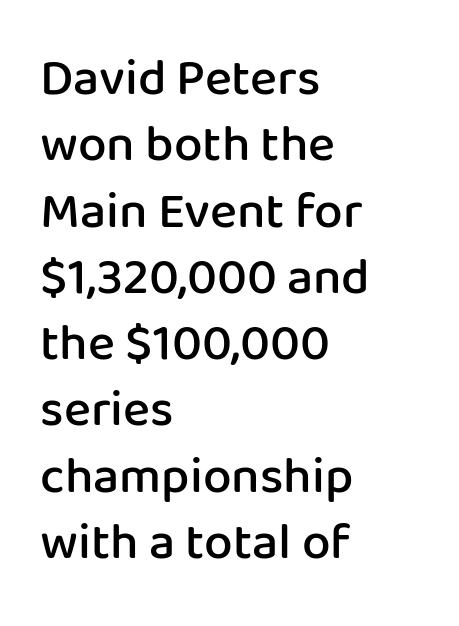
{"serif": "no", "italic": "no", "bold": "semi", "weight": "semibold", "width": "normal", "stroke_contrast": "low", "x_height": "medium", "monospaced": "no", "underline": "no", "align": "left", "line_spacing": "normal", "line_spacing_ratio": 1.3, "letter_spacing": "normal", "letter_spacing_em": 0.0, "glyph_px": 51}
